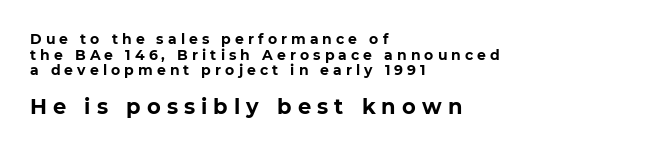
{"italic": "no", "bold": "yes", "underline": "no", "align": "left", "line_spacing": "tight", "line_spacing_ratio": 1.11, "letter_spacing": "wide", "letter_spacing_em": 0.29, "larger_block": "second", "size_ratio": 1.5, "glyph_px": 21}
